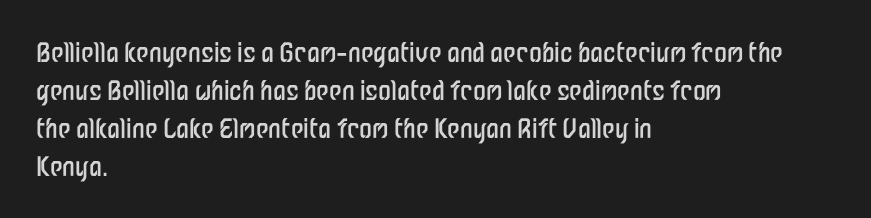
The image shows 26 px text type, upright; set left-aligned, normal line spacing (1.46x), normal letter spacing, not underlined.
